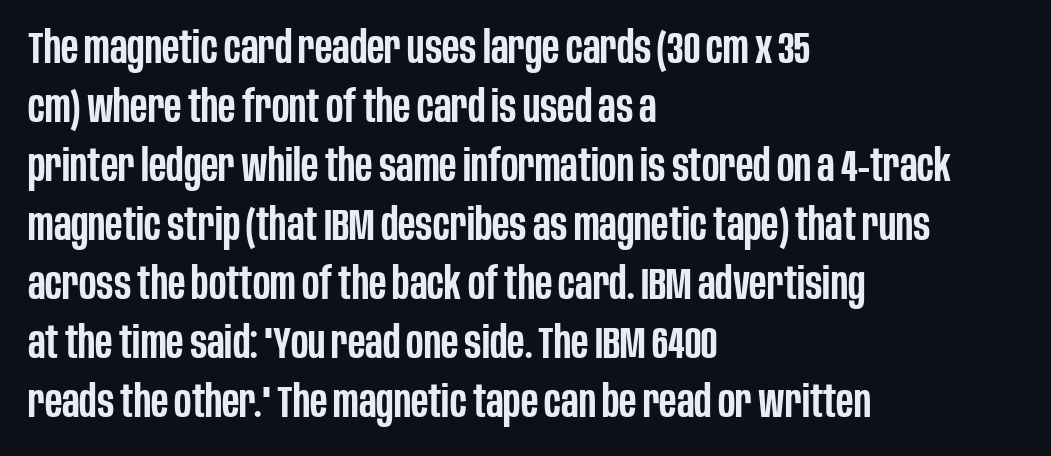
{"serif": "no", "italic": "no", "bold": "semi", "weight": "semibold", "width": "condensed", "stroke_contrast": "low", "x_height": "large", "monospaced": "no", "underline": "no", "align": "left", "line_spacing": "normal", "line_spacing_ratio": 1.34, "letter_spacing": "normal", "letter_spacing_em": 0.0, "glyph_px": 44}
